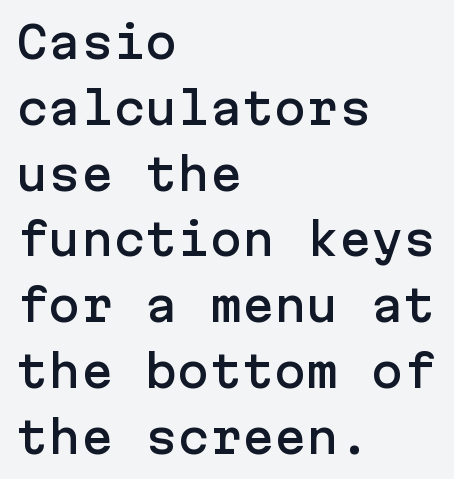
Q: Is the text italic (slanted)? A: No, it is upright.
Q: Is the typeface a serif or a sans-serif typeface? A: Sans-serif.
Q: Is the text underlined? A: No.
Q: How is the paragraph aligned? A: Left-aligned.
Q: Is the spacing between letters normal or unusually wide? A: Normal.
Q: Is the spacing between lines tight, normal or loose? A: Normal.
Q: Width (condensed, normal, or wide)? A: Normal.
Q: Stroke contrast? A: Low.
Q: x-height? A: Medium.
